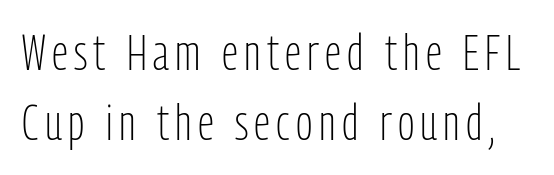
Descender tails drop into unmarked territory. Is this a sans? Yes — the strokes have no serifs. Posture: upright roman. Varying glyph widths throughout — classic text-font behaviour.
